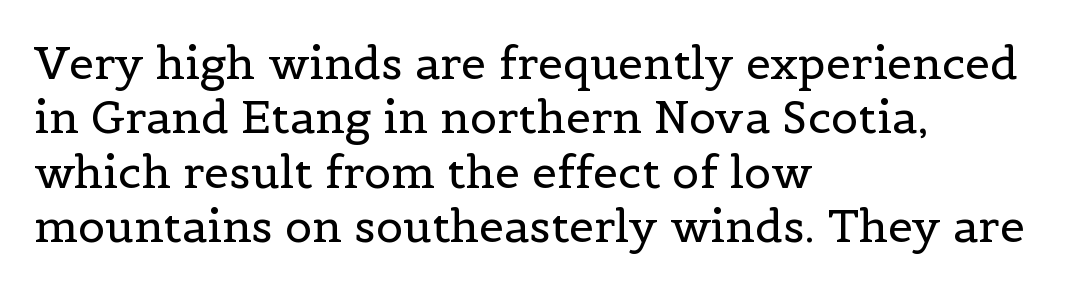
{"serif": "yes", "italic": "no", "bold": "no", "weight": "regular", "width": "normal", "x_height": "medium", "monospaced": "no", "underline": "no", "align": "left", "line_spacing_ratio": 1.21, "letter_spacing": "normal", "letter_spacing_em": 0.0, "glyph_px": 45}
